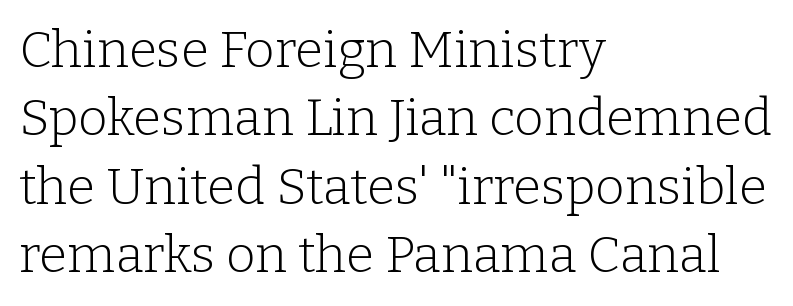
{"serif": "yes", "italic": "no", "bold": "no", "weight": "light", "width": "normal", "stroke_contrast": "low", "x_height": "medium", "monospaced": "no", "underline": "no", "align": "left", "line_spacing": "normal", "line_spacing_ratio": 1.34, "letter_spacing": "normal", "letter_spacing_em": 0.0, "glyph_px": 51}
